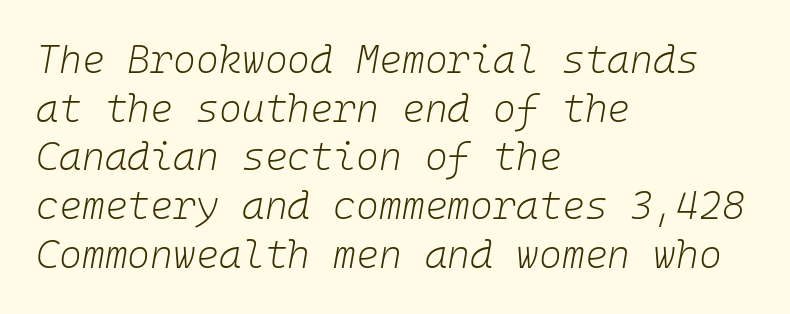
The rendering uses typewriter-style spacing with identical character cells. Quick note: interline space is typical. Characters follow at the spacing the type designer built in. An italicized treatment has been applied to the whole sample.
